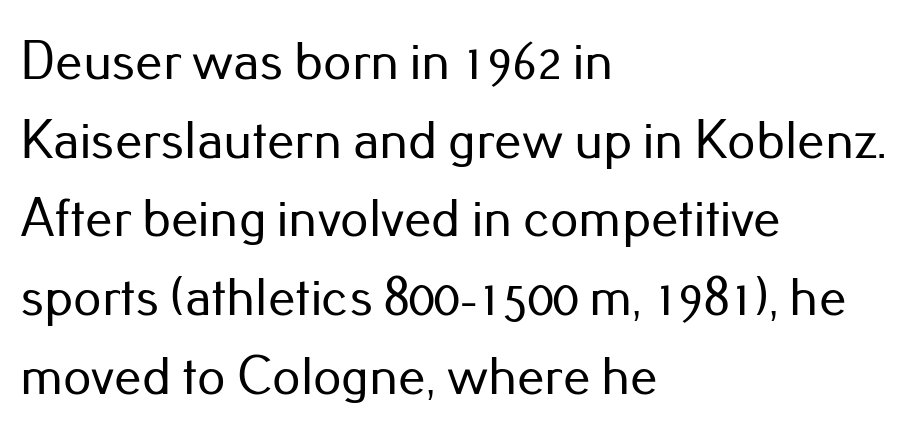
Style check: upright. The rendering shows plain stroke endings on the letterforms — a sans-serif design. The space between consecutive lines is moderate. Unmarked baselines from the first word to the last.
